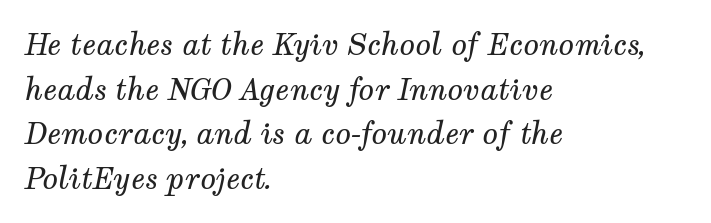
{"serif": "yes", "italic": "yes", "lean": "right", "slant_degrees": 12, "bold": "no", "weight": "regular", "width": "normal", "stroke_contrast": "medium", "x_height": "medium", "monospaced": "no", "underline": "no", "align": "left", "line_spacing": "normal", "line_spacing_ratio": 1.54, "letter_spacing": "normal", "letter_spacing_em": 0.0, "glyph_px": 29}
